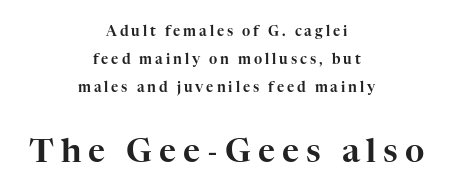
The image shows 33 px serif type, upright; set centered, loose line spacing (2.01x), unusually wide letter spacing (+0.21 em), not underlined; the second (bottom) block is 2.36x larger; high stroke contrast and a medium x-height.
